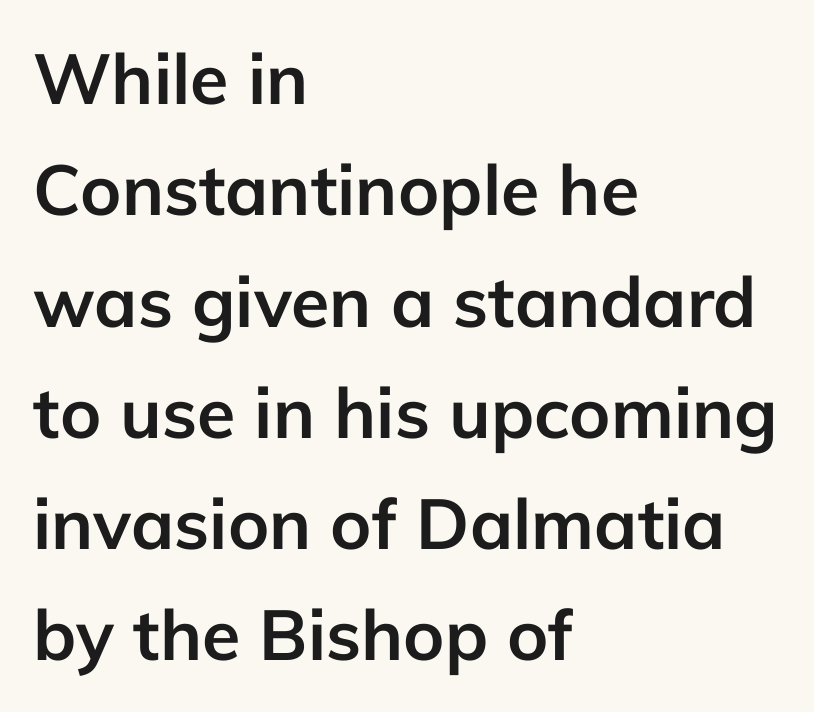
{"serif": "no", "italic": "no", "bold": "yes", "weight": "semibold", "width": "normal", "stroke_contrast": "low", "x_height": "medium", "monospaced": "no", "underline": "no", "align": "left", "line_spacing": "normal", "line_spacing_ratio": 1.59, "letter_spacing": "normal", "letter_spacing_em": 0.0, "glyph_px": 70}
